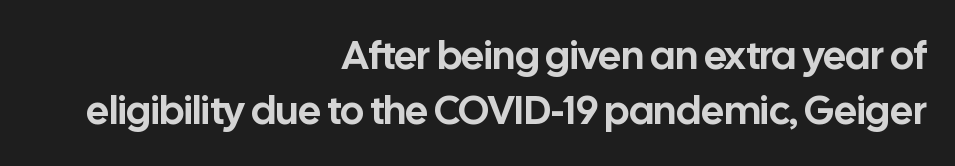
{"serif": "no", "italic": "no", "width": "normal", "stroke_contrast": "low", "x_height": "medium", "monospaced": "no", "underline": "no", "align": "right", "line_spacing": "normal", "line_spacing_ratio": 1.38, "letter_spacing": "normal", "letter_spacing_em": 0.0, "glyph_px": 40}
